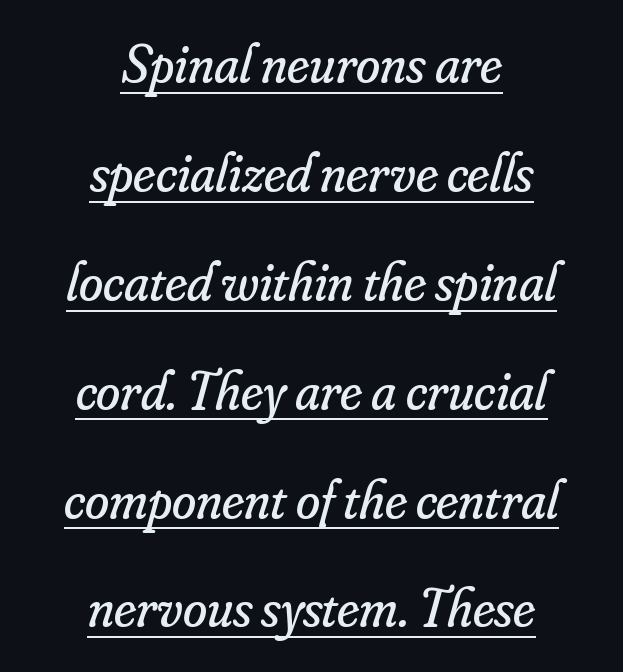
The image shows 55 px regular-weight serif type, italic (leaning right); set centered, loose line spacing (1.98x), normal letter spacing, underlined; low stroke contrast and a small x-height.
